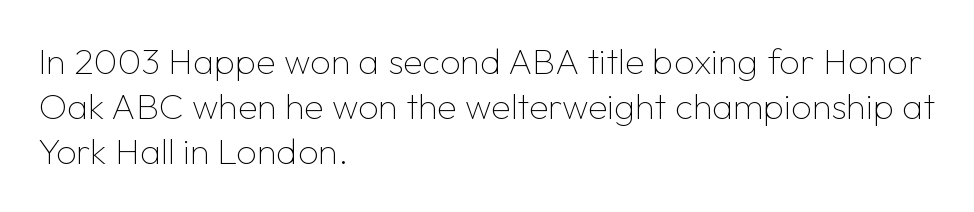
{"serif": "no", "italic": "no", "bold": "no", "weight": "thin", "width": "normal", "stroke_contrast": "low", "x_height": "medium", "monospaced": "no", "underline": "no", "align": "left", "line_spacing": "normal", "line_spacing_ratio": 1.25, "letter_spacing": "normal", "letter_spacing_em": 0.0, "glyph_px": 36}
